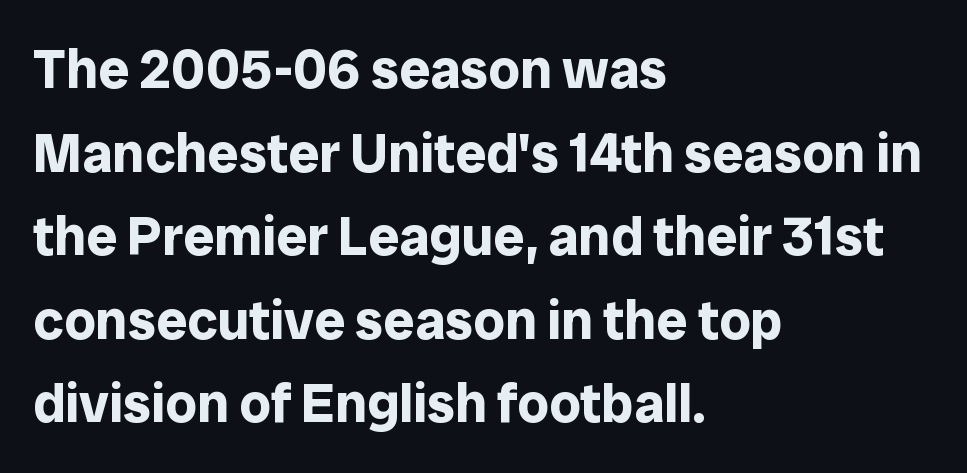
{"serif": "no", "italic": "no", "bold": "yes", "weight": "bold", "width": "normal", "stroke_contrast": "low", "x_height": "medium", "monospaced": "no", "underline": "no", "align": "left", "line_spacing": "normal", "line_spacing_ratio": 1.52, "letter_spacing": "normal", "letter_spacing_em": 0.0, "glyph_px": 55}
